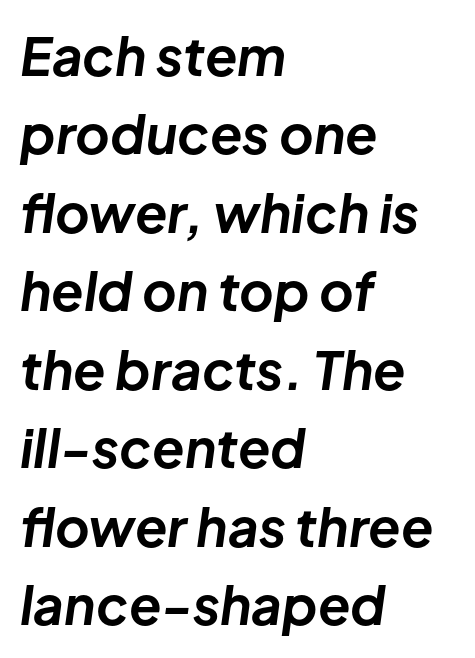
Compared with a centered layout, this one pins lines to the left instead. Any mark beneath the type? The region is blank. The passage shown has conventional tracking throughout. The glyphs have the mass of a bold cut.
